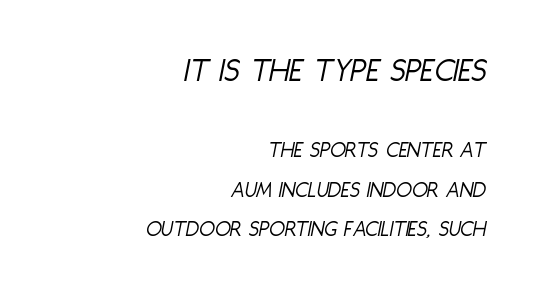
Q: Is the text bold? A: No.
Q: Is the text italic (slanted)? A: Yes, it leans right by about 11 degrees.
Q: Is the text underlined? A: No.
Q: How is the paragraph aligned? A: Right-aligned.
Q: Is the spacing between letters normal or unusually wide? A: Normal.
Q: Is the spacing between lines tight, normal or loose? A: Normal.
Q: Which block of text is set in a larger size, the first (top) or the second (bottom)? A: The first (top) one.
Q: Width (condensed, normal, or wide)? A: Condensed.
Q: Stroke contrast? A: Low.
Q: x-height? A: Large.
Q: Monospaced? A: No.
